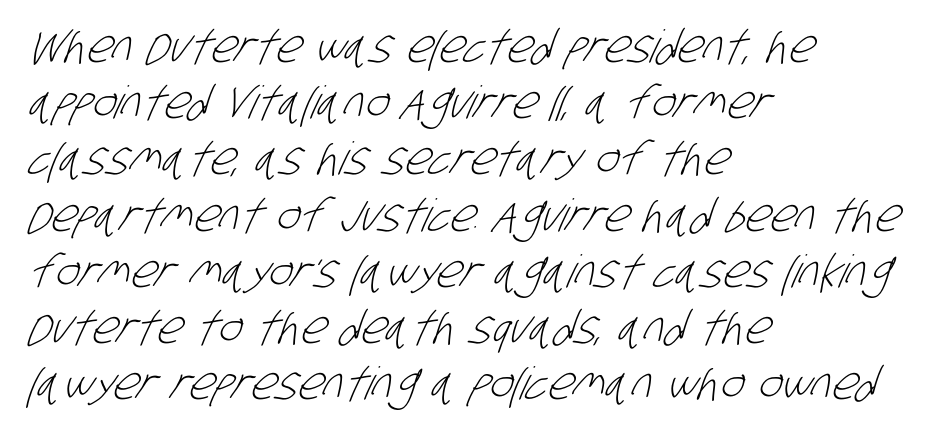
{"serif": "no", "bold": "no", "weight": "light", "width": "condensed", "stroke_contrast": "low", "x_height": "large", "monospaced": "no", "underline": "no", "align": "left", "line_spacing": "normal", "line_spacing_ratio": 1.25, "letter_spacing": "normal", "letter_spacing_em": 0.0, "glyph_px": 45}
